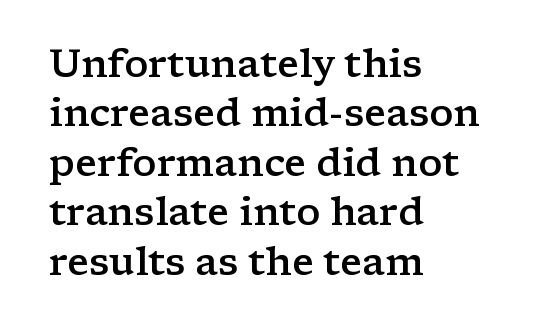
Check under the words: just untouched page. The letters carry serifs — small finishing strokes at the ends of their stems. Is there much room between lines? A standard amount, neither cramped nor airy. Horizontally, the lines are justified to the leading edge only. Students, note that the glyphs here touch the page at normal intervals. The passage shown is semibold, sitting just below true bold.
